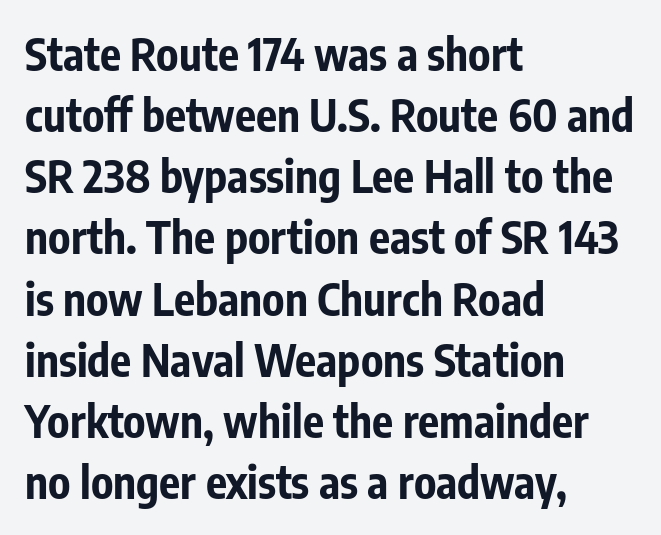
Set as a true bold cut, around the 700 mark. The leading is moderate, giving the passage an even texture. The characters display no serif detailing; their extremities are plain. The tracking reads as untouched default to a designer's eye. Note the varied advance widths — an 'i' is clearly narrower than an 'm'.
